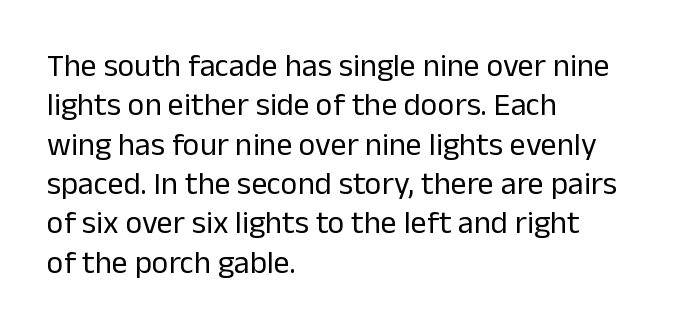
Q: Is the text bold? A: No.
Q: Is the text italic (slanted)? A: No, it is upright.
Q: Is the typeface a serif or a sans-serif typeface? A: Sans-serif.
Q: Is the text underlined? A: No.
Q: How is the paragraph aligned? A: Left-aligned.
Q: Is the spacing between letters normal or unusually wide? A: Normal.
Q: Width (condensed, normal, or wide)? A: Normal.
Q: Stroke contrast? A: Low.
Q: x-height? A: Medium.
Q: Monospaced? A: No.
